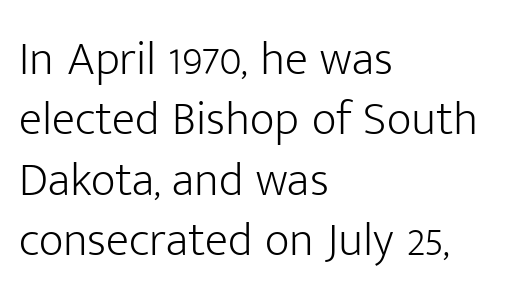
{"serif": "no", "italic": "no", "bold": "no", "weight": "light", "width": "normal", "stroke_contrast": "low", "x_height": "medium", "monospaced": "no", "underline": "no", "align": "left", "line_spacing": "normal", "line_spacing_ratio": 1.26, "letter_spacing": "normal", "letter_spacing_em": 0.0, "glyph_px": 48}
